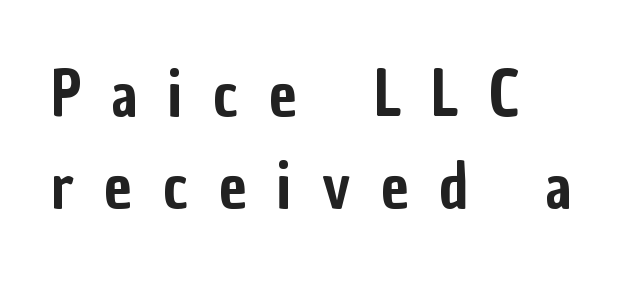
The image shows 62 px condensed sans-serif type, upright; set left-aligned, normal line spacing (1.49x), unusually wide letter spacing (+0.49 em), not underlined; low stroke contrast and a medium x-height.
